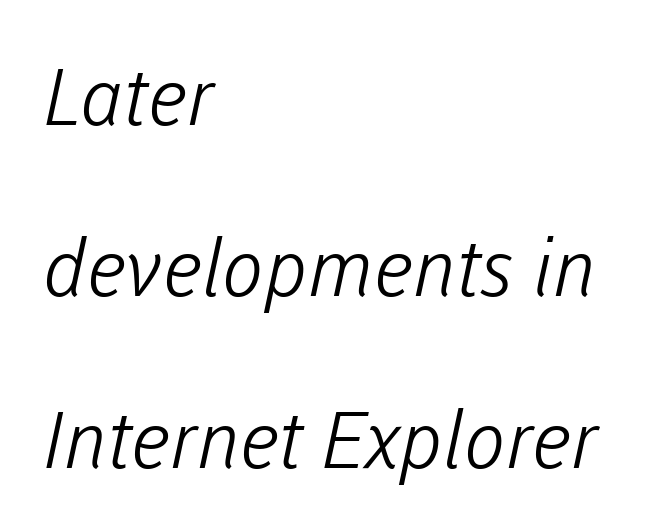
The letters advance in unequal steps, a hallmark of proportional type. Stroke mass is kept to a normal reading level or below. Does the copy run flush right? No — it runs flush left. Airy leading.
